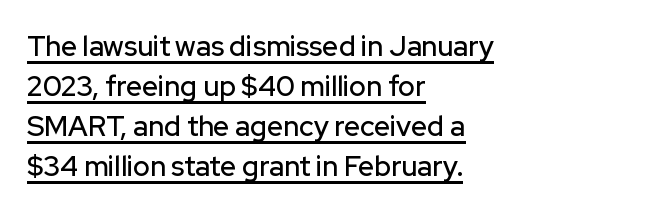
The image shows 28 px sans-serif type, upright; set left-aligned, normal line spacing (1.43x), normal letter spacing, underlined; low stroke contrast and a medium x-height.
